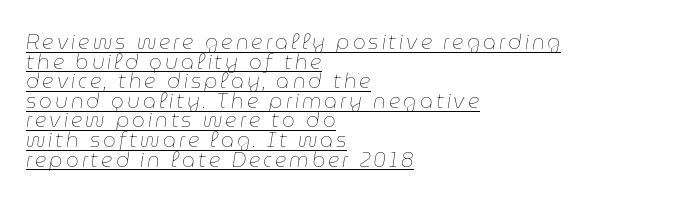
Q: Is the text bold? A: No.
Q: Is the text italic (slanted)? A: Yes, it leans right by about 9 degrees.
Q: Is the text underlined? A: Yes.
Q: How is the paragraph aligned? A: Left-aligned.
Q: Is the spacing between lines tight, normal or loose? A: Tight.
